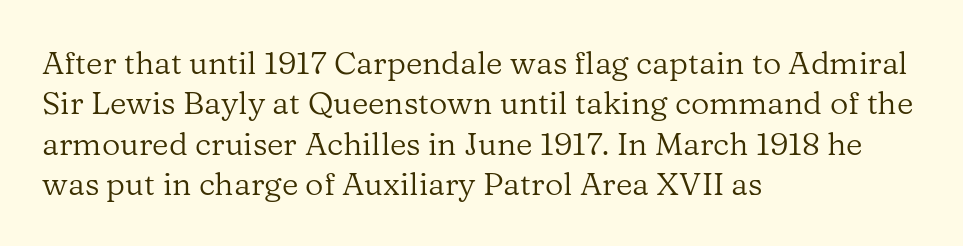
{"serif": "yes", "italic": "no", "bold": "no", "weight": "regular", "width": "normal", "stroke_contrast": "low", "x_height": "medium", "monospaced": "no", "underline": "no", "align": "left", "line_spacing": "normal", "line_spacing_ratio": 1.26, "letter_spacing": "normal", "letter_spacing_em": 0.0, "glyph_px": 32}
